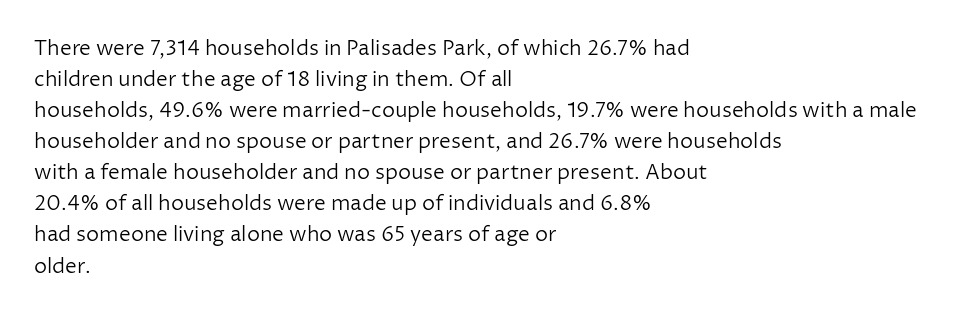
The image shows 21 px text type, upright; set left-aligned, normal line spacing (1.48x), normal letter spacing, not underlined.
